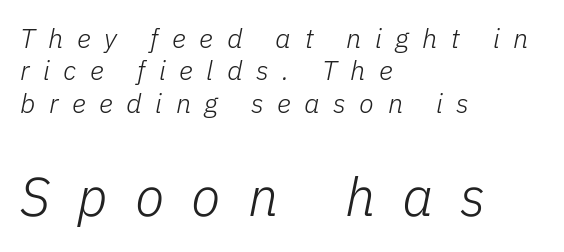
Q: Is the text bold? A: No.
Q: Is the text italic (slanted)? A: Yes, it leans right by about 11 degrees.
Q: Is the text underlined? A: No.
Q: How is the paragraph aligned? A: Left-aligned.
Q: Is the spacing between letters normal or unusually wide? A: Unusually wide.
Q: Which block of text is set in a larger size, the first (top) or the second (bottom)? A: The second (bottom) one.
Q: Width (condensed, normal, or wide)? A: Normal.
Q: Stroke contrast? A: Low.
Q: x-height? A: Medium.
Q: Monospaced? A: No.
